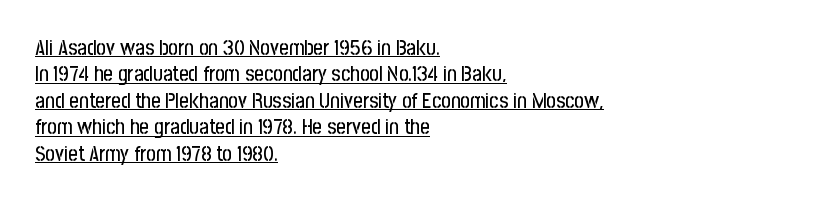
{"italic": "no", "underline": "yes", "align": "left", "line_spacing": "normal", "line_spacing_ratio": 1.26, "letter_spacing": "normal", "letter_spacing_em": 0.0, "glyph_px": 21}
